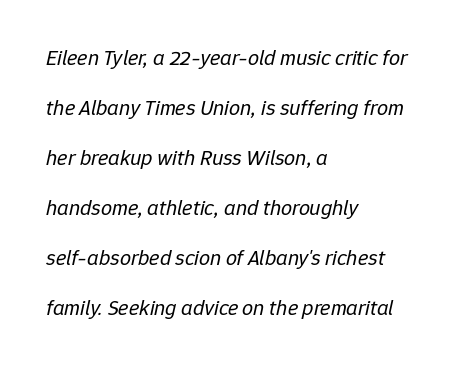
Weight: in the light-to-regular range. Typeset ragged right — the left edge is the straight one. Leading: increased. Descenders are the only things crossing below the line.
